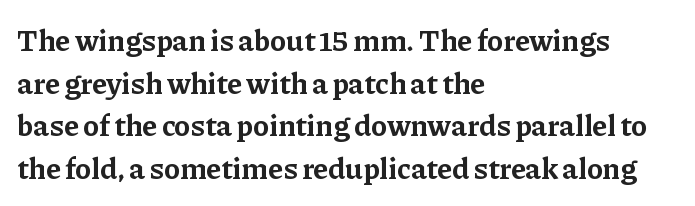
{"serif": "yes", "italic": "no", "bold": "yes", "weight": "bold", "width": "normal", "stroke_contrast": "low", "x_height": "medium", "monospaced": "no", "underline": "no", "align": "left", "line_spacing": "normal", "line_spacing_ratio": 1.42, "letter_spacing": "normal", "letter_spacing_em": 0.0, "glyph_px": 30}
